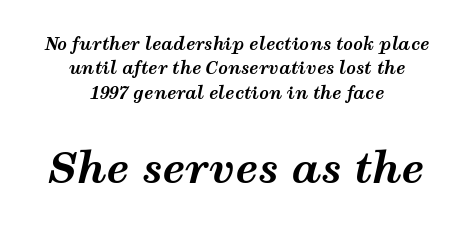
Q: Is the text bold? A: Yes.
Q: Is the text italic (slanted)? A: Yes, it leans right by about 12 degrees.
Q: Is the text underlined? A: No.
Q: How is the paragraph aligned? A: Centered.
Q: Is the spacing between letters normal or unusually wide? A: Normal.
Q: Is the spacing between lines tight, normal or loose? A: Normal.
Q: Which block of text is set in a larger size, the first (top) or the second (bottom)? A: The second (bottom) one.
Q: Width (condensed, normal, or wide)? A: Wide.
Q: Stroke contrast? A: Medium.
Q: x-height? A: Medium.
Q: Monospaced? A: No.
